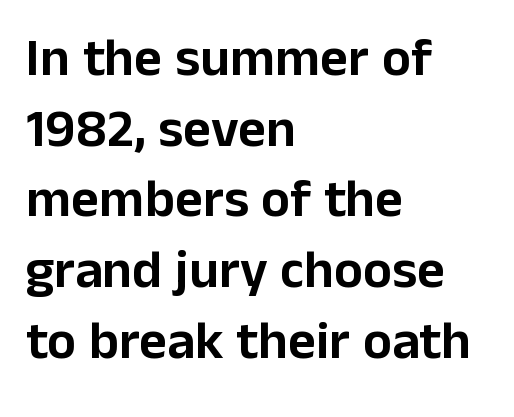
The image shows 54 px sans-serif type, upright; set left-aligned, normal line spacing (1.31x), normal letter spacing, not underlined; low stroke contrast and a medium x-height.
